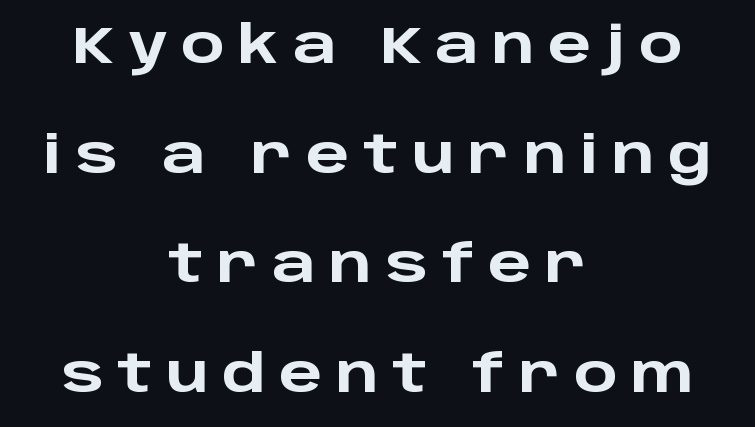
The image shows 51 px heavy, wide sans-serif type, upright; set centered, loose line spacing (2.15x), unusually wide letter spacing (+0.27 em), not underlined; low stroke contrast and a large x-height.
